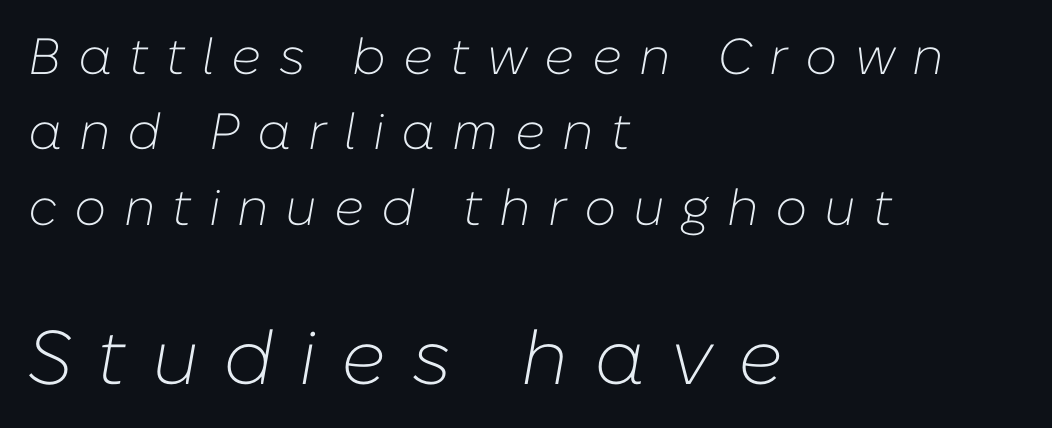
Q: Is the text bold? A: No.
Q: Is the text italic (slanted)? A: Yes, it leans right by about 10 degrees.
Q: Is the text underlined? A: No.
Q: How is the paragraph aligned? A: Left-aligned.
Q: Is the spacing between letters normal or unusually wide? A: Unusually wide.
Q: Is the spacing between lines tight, normal or loose? A: Normal.
Q: Which block of text is set in a larger size, the first (top) or the second (bottom)? A: The second (bottom) one.
Q: Width (condensed, normal, or wide)? A: Normal.
Q: Stroke contrast? A: Low.
Q: x-height? A: Medium.
Q: Monospaced? A: No.
